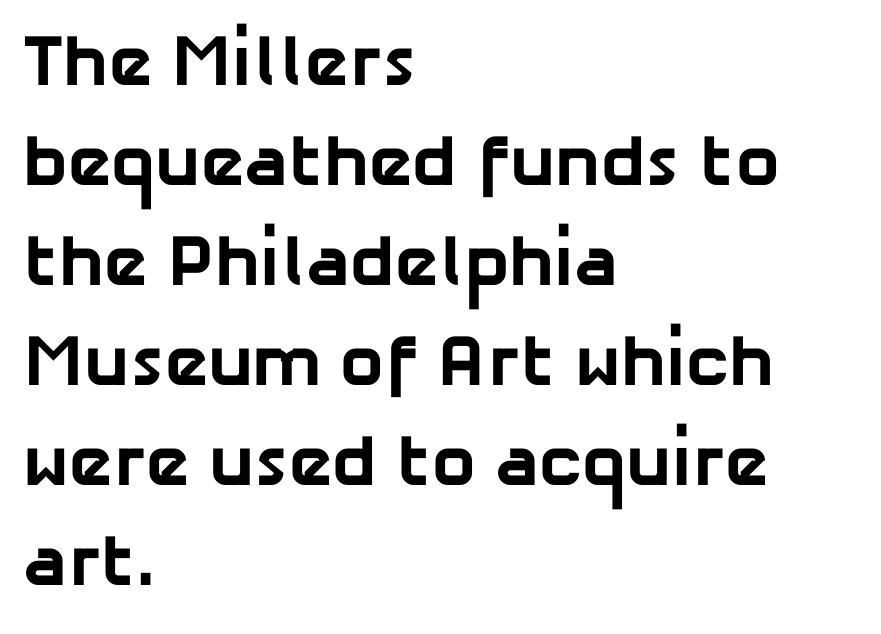
Q: Is the text bold? A: Yes.
Q: Is the typeface a serif or a sans-serif typeface? A: Sans-serif.
Q: Is the text underlined? A: No.
Q: How is the paragraph aligned? A: Left-aligned.
Q: Is the spacing between letters normal or unusually wide? A: Normal.
Q: Is the spacing between lines tight, normal or loose? A: Normal.
Q: Width (condensed, normal, or wide)? A: Normal.
Q: Stroke contrast? A: Low.
Q: x-height? A: Medium.
Q: Monospaced? A: No.
